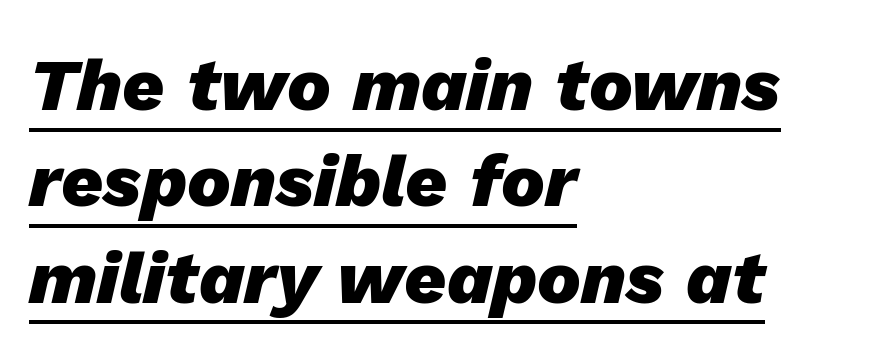
The image shows 73 px heavy type, italic (leaning right); set left-aligned, normal line spacing (1.32x), normal letter spacing, underlined; low stroke contrast and a medium x-height.
